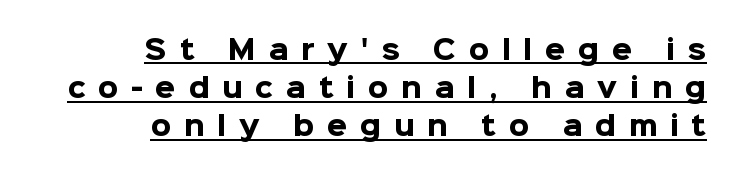
{"italic": "no", "bold": "yes", "underline": "yes", "align": "right", "line_spacing": "normal", "line_spacing_ratio": 1.47, "letter_spacing": "wide", "letter_spacing_em": 0.49, "glyph_px": 26}
